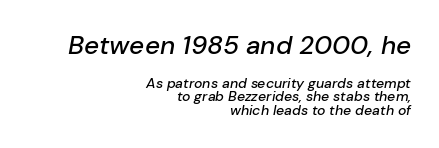
Q: Is the text italic (slanted)? A: Yes, it leans right by about 10 degrees.
Q: Is the text underlined? A: No.
Q: How is the paragraph aligned? A: Right-aligned.
Q: Is the spacing between letters normal or unusually wide? A: Normal.
Q: Is the spacing between lines tight, normal or loose? A: Tight.
Q: Which block of text is set in a larger size, the first (top) or the second (bottom)? A: The first (top) one.
